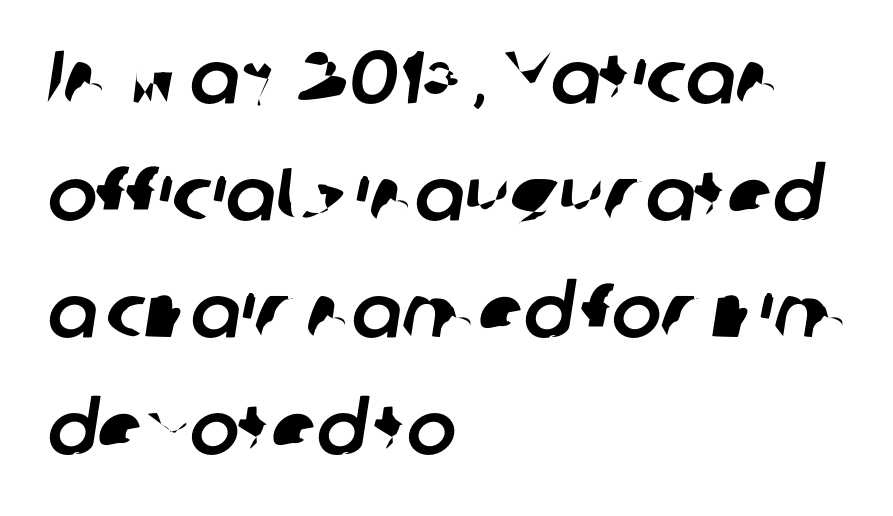
Q: Is the typeface a serif or a sans-serif typeface? A: Sans-serif.
Q: Is the text underlined? A: No.
Q: How is the paragraph aligned? A: Left-aligned.
Q: Is the spacing between letters normal or unusually wide? A: Normal.
Q: Is the spacing between lines tight, normal or loose? A: Normal.
Q: Width (condensed, normal, or wide)? A: Normal.
Q: Stroke contrast? A: Low.
Q: x-height? A: Medium.
Q: Monospaced? A: No.
